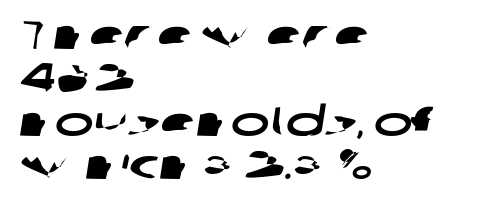
The image shows 41 px wide sans-serif type; set left-aligned, tight line spacing (1.06x), normal letter spacing, not underlined; low stroke contrast and a medium x-height.
